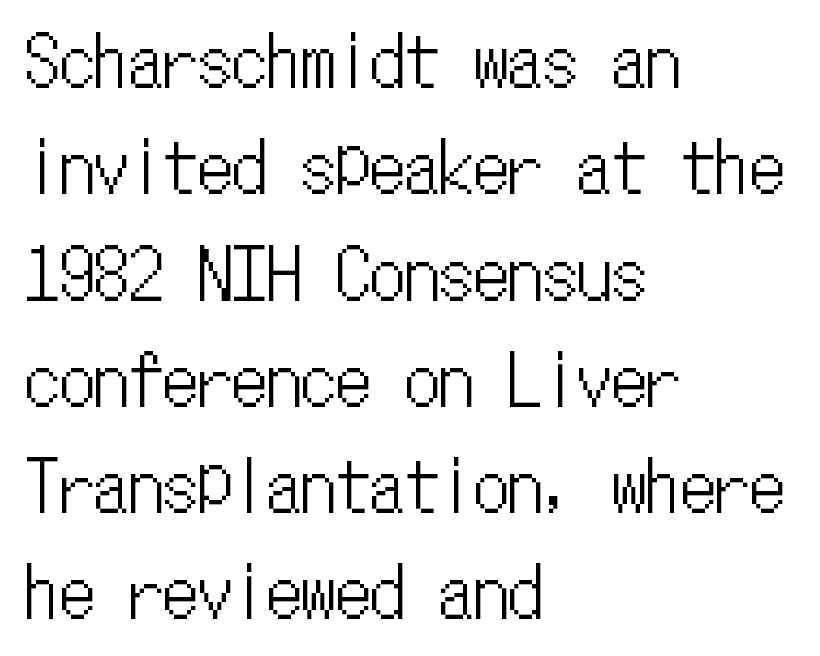
Bare-footed words on every line. The rendering uses a moderate line-height, typical for paragraphs. The face used here is monospaced, like something from a code editor. Tall strokes in this sample are plumb rather than angled. Every row of glyphs begins at an identical x-position on the left.
